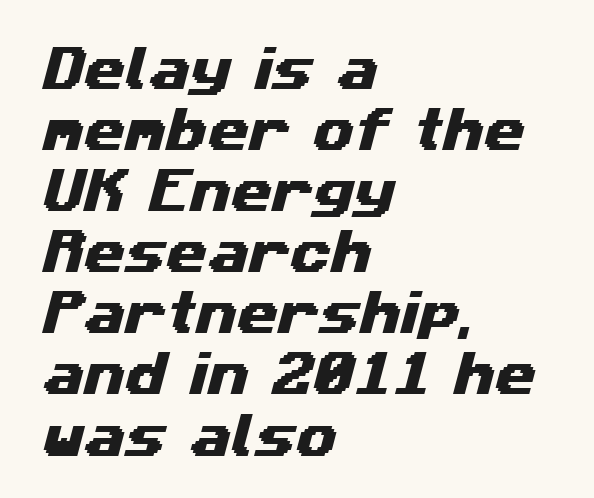
Q: Is the typeface a serif or a sans-serif typeface? A: Sans-serif.
Q: Is the text underlined? A: No.
Q: How is the paragraph aligned? A: Left-aligned.
Q: Is the spacing between letters normal or unusually wide? A: Normal.
Q: Is the spacing between lines tight, normal or loose? A: Normal.
Q: Width (condensed, normal, or wide)? A: Wide.
Q: Stroke contrast? A: Medium.
Q: x-height? A: Medium.
Q: Monospaced? A: No.
